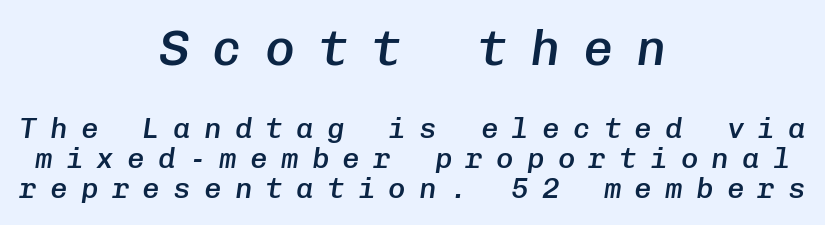
Q: Is the text bold? A: Semi-bold.
Q: Is the text italic (slanted)? A: Yes, it leans right by about 8 degrees.
Q: Is the text underlined? A: No.
Q: How is the paragraph aligned? A: Centered.
Q: Is the spacing between letters normal or unusually wide? A: Unusually wide.
Q: Is the spacing between lines tight, normal or loose? A: Tight.
Q: Which block of text is set in a larger size, the first (top) or the second (bottom)? A: The first (top) one.
Q: Width (condensed, normal, or wide)? A: Normal.
Q: Stroke contrast? A: Low.
Q: x-height? A: Medium.
Q: Monospaced? A: Yes.
